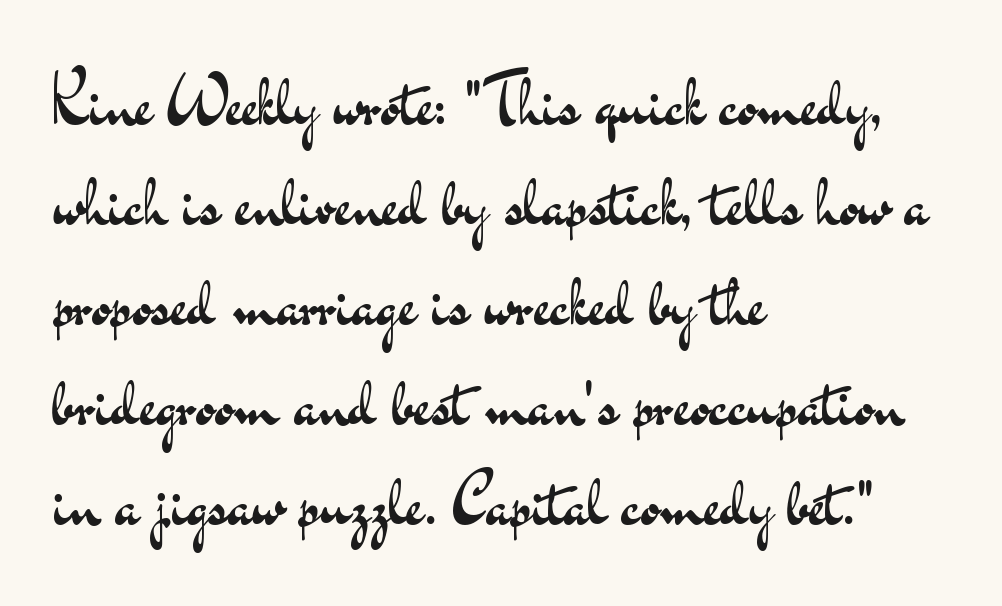
The rendering uses a moderate line-height, typical for paragraphs. Visually the block forms a straight wall on the left and a jagged coastline on the right. Each letter's strokes conclude bluntly, with no projecting serifs. Rule under the text: the space is simply empty.
